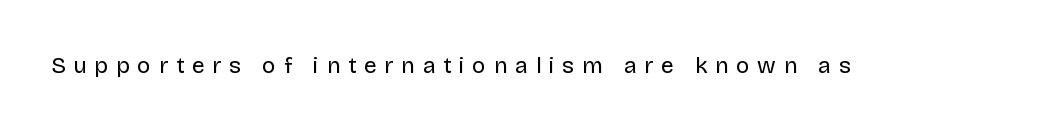
The image shows 23 px text type, upright; set unusually wide letter spacing (+0.33 em), not underlined.
